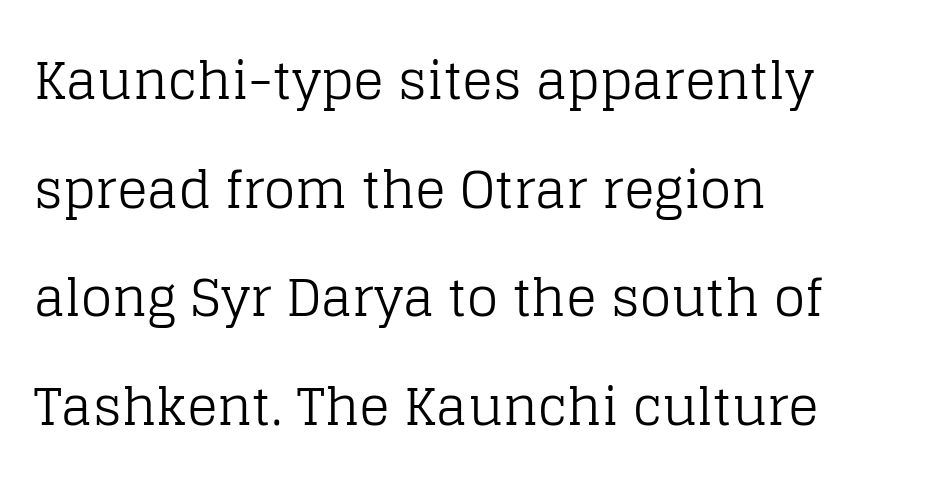
The image shows 51 px regular-weight serif type, upright; set left-aligned, loose line spacing (2.13x), normal letter spacing, not underlined; low stroke contrast and a large x-height.
